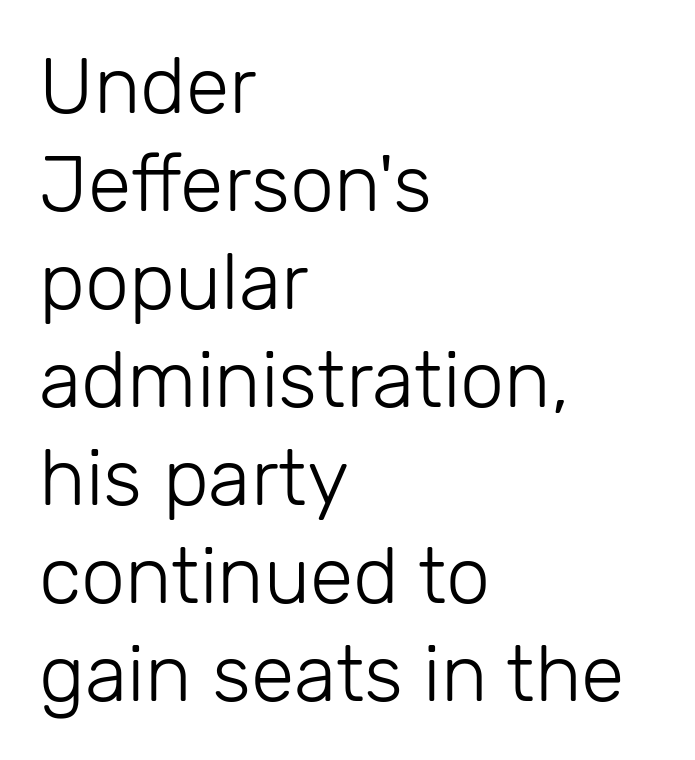
The strip under each line holds only bare page. The paragraph has a hard left edge and a soft right edge. Font category for this specimen: sans-serif. Words appear dense and cohesive because spacing is normal.
